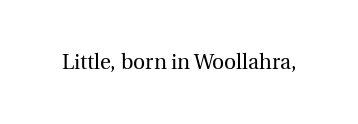
{"italic": "no", "bold": "no", "underline": "no", "letter_spacing": "normal", "letter_spacing_em": 0.0, "glyph_px": 21}
